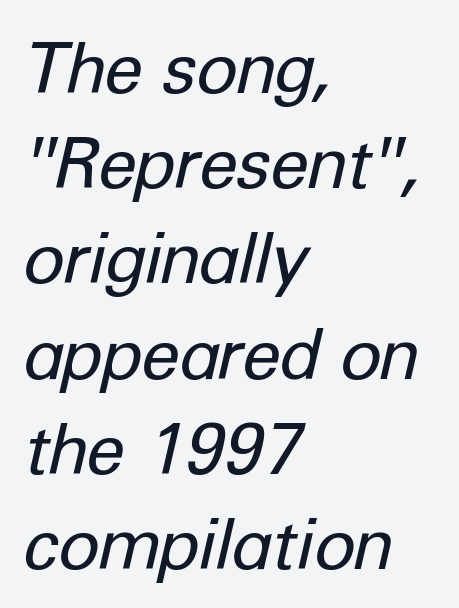
{"italic": "yes", "lean": "right", "slant_degrees": 12, "bold": "no", "weight": "regular", "width": "normal", "stroke_contrast": "low", "x_height": "medium", "monospaced": "no", "underline": "no", "align": "left", "line_spacing": "normal", "line_spacing_ratio": 1.36, "letter_spacing": "normal", "letter_spacing_em": 0.0, "glyph_px": 70}
